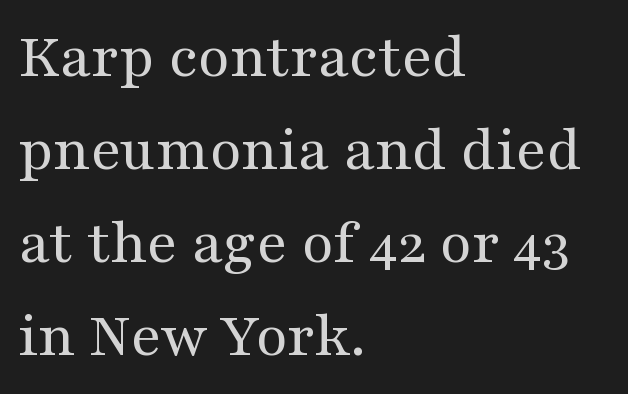
The image shows 65 px regular-weight, wide serif type, upright; set left-aligned, normal line spacing (1.43x), normal letter spacing, not underlined; medium stroke contrast and a medium x-height.
